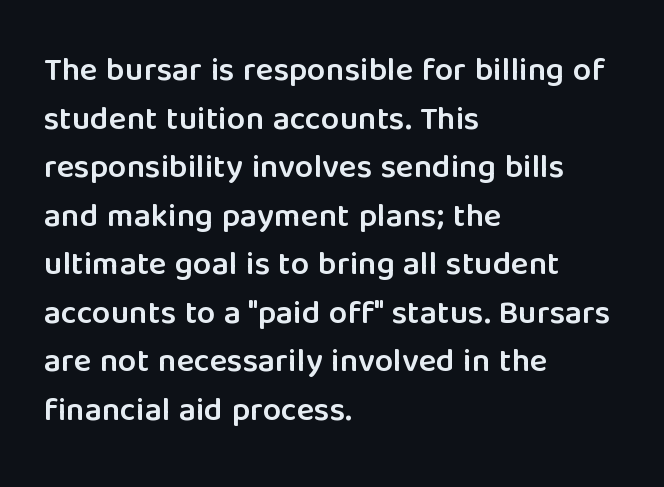
Here the designer chose a conventional face with non-uniform glyph widths. A somewhat darkened texture: the type is semibold rather than bold. The typography opts for an upright posture over an oblique one. Spacing between characters is what you'd get straight out of the box. What's the leading like? Ordinary, nothing unusual.
